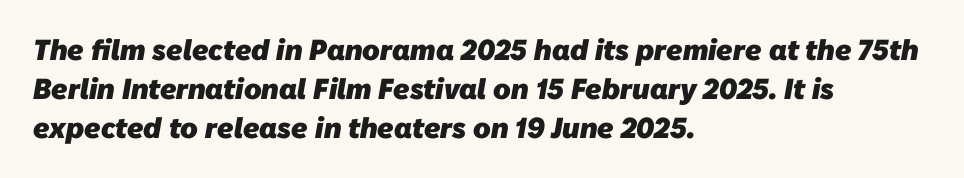
{"serif": "no", "bold": "yes", "weight": "heavy", "width": "normal", "stroke_contrast": "low", "x_height": "medium", "monospaced": "no", "underline": "no", "align": "left", "line_spacing": "normal", "line_spacing_ratio": 1.35, "letter_spacing": "normal", "letter_spacing_em": 0.0, "glyph_px": 29}
